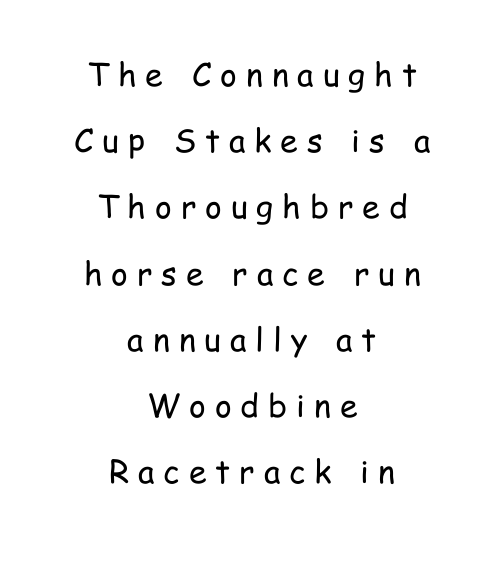
The image shows 32 px regular-weight, condensed sans-serif type, upright; set centered, loose line spacing (2.07x), unusually wide letter spacing (+0.28 em), not underlined; low stroke contrast and a medium x-height.
